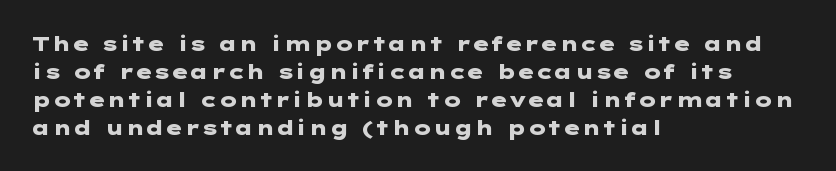
{"italic": "no", "bold": "yes", "underline": "no", "align": "left", "line_spacing": "normal", "line_spacing_ratio": 1.4, "letter_spacing": "normal", "letter_spacing_em": 0.0, "glyph_px": 20}
